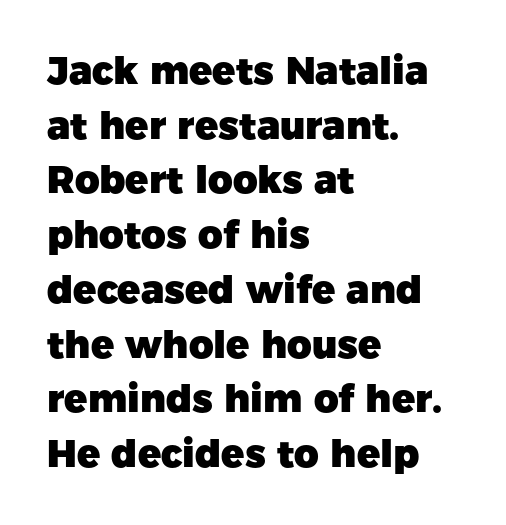
These words are printed bold, with thick strokes throughout. A bare baseline throughout the passage. The glyphs in this specimen are sans serif. A typesetter would call this proportional, since set widths differ per character. Italic: no, the glyphs are upright roman. The lines in this sample share a left origin and differ only in where they stop.
